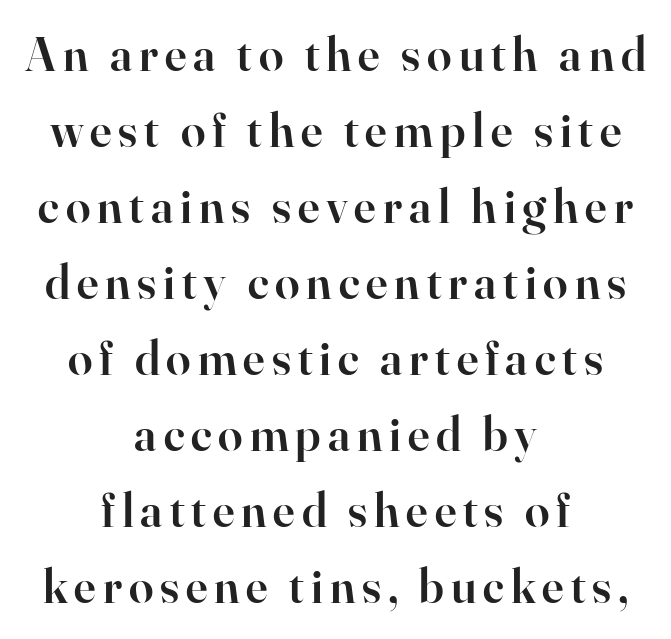
The compositor balanced each line on the midline. Anything drawn beneath the words? Only blank space. The typography opts for an upright posture over an oblique one. A typesetter would call this proportional, since set widths differ per character. The passage shown is typeset with a serif family. As a designer I'd log this as weight 600, semibold.
